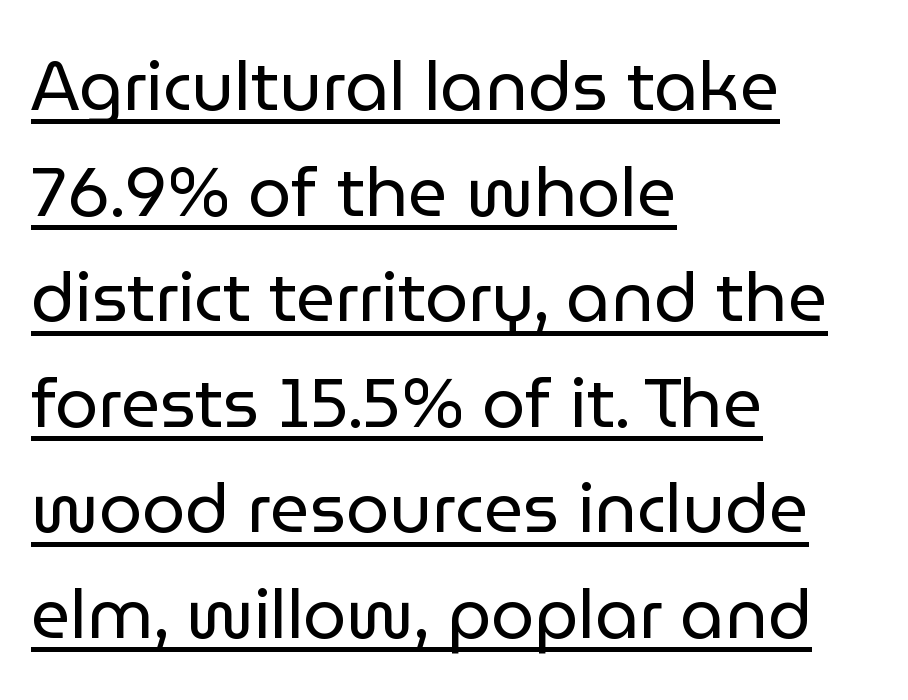
Q: Is the text bold? A: No.
Q: Is the text italic (slanted)? A: No, it is upright.
Q: Is the typeface a serif or a sans-serif typeface? A: Sans-serif.
Q: Is the text underlined? A: Yes.
Q: How is the paragraph aligned? A: Left-aligned.
Q: Is the spacing between letters normal or unusually wide? A: Normal.
Q: Is the spacing between lines tight, normal or loose? A: Normal.
Q: Width (condensed, normal, or wide)? A: Normal.
Q: Stroke contrast? A: Low.
Q: x-height? A: Medium.
Q: Monospaced? A: No.
